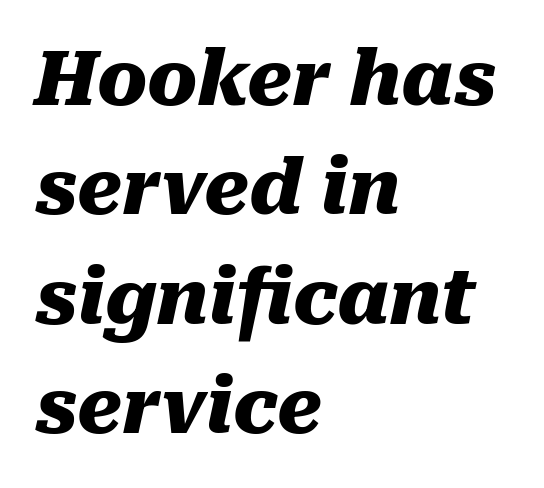
Q: Is the text bold? A: Yes.
Q: Is the text italic (slanted)? A: Yes, it leans right by about 10 degrees.
Q: Is the text underlined? A: No.
Q: How is the paragraph aligned? A: Left-aligned.
Q: Is the spacing between letters normal or unusually wide? A: Normal.
Q: Is the spacing between lines tight, normal or loose? A: Normal.
Q: Width (condensed, normal, or wide)? A: Normal.
Q: Stroke contrast? A: Medium.
Q: x-height? A: Medium.
Q: Monospaced? A: No.
